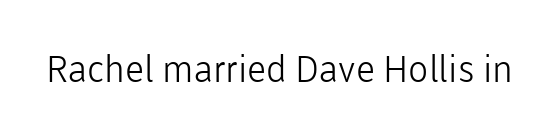
The image shows 37 px light sans-serif type, upright; set normal letter spacing, not underlined; low stroke contrast and a medium x-height.
